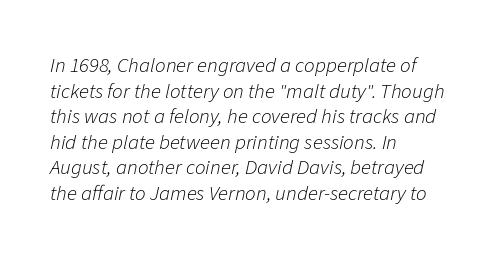
The image shows 21 px text type, italic (leaning right); set left-aligned, line spacing 1.22x, normal letter spacing, not underlined.
